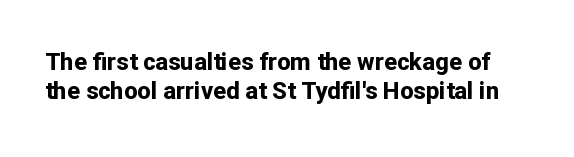
{"italic": "no", "bold": "yes", "underline": "no", "line_spacing_ratio": 1.2, "letter_spacing": "normal", "letter_spacing_em": 0.0, "glyph_px": 24}
